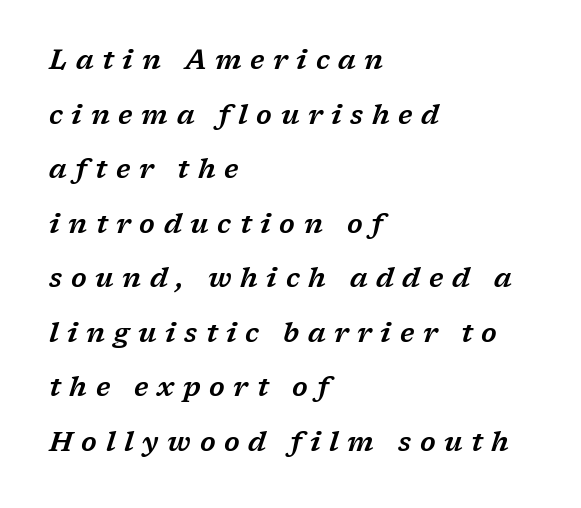
{"italic": "yes", "lean": "right", "slant_degrees": 17, "underline": "no", "align": "left", "line_spacing": "loose", "line_spacing_ratio": 2.02, "letter_spacing": "wide", "letter_spacing_em": 0.32, "glyph_px": 27}
